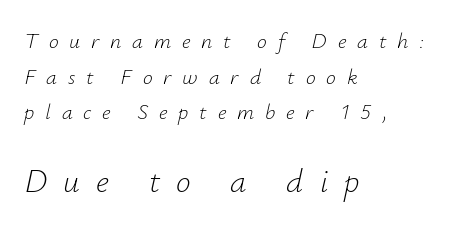
Q: Is the text bold? A: No.
Q: Is the text italic (slanted)? A: Yes, it leans right by about 12 degrees.
Q: Is the text underlined? A: No.
Q: How is the paragraph aligned? A: Left-aligned.
Q: Is the spacing between letters normal or unusually wide? A: Unusually wide.
Q: Is the spacing between lines tight, normal or loose? A: Normal.
Q: Which block of text is set in a larger size, the first (top) or the second (bottom)? A: The second (bottom) one.
Q: Width (condensed, normal, or wide)? A: Normal.
Q: Stroke contrast? A: Low.
Q: x-height? A: Small.
Q: Monospaced? A: No.
